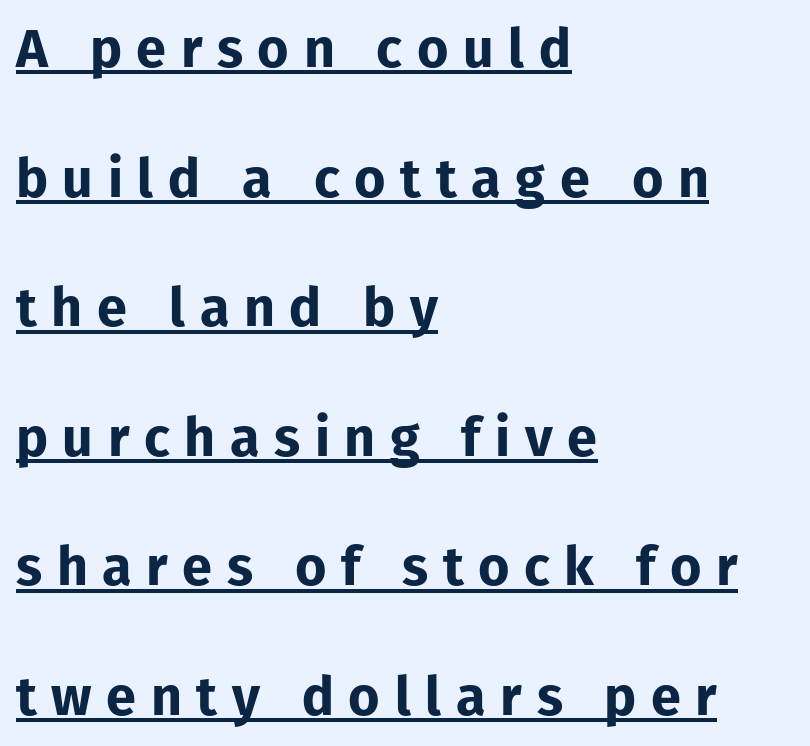
The image shows 54 px bold sans-serif type, upright; set left-aligned, loose line spacing (2.4x), unusually wide letter spacing (+0.27 em), underlined; low stroke contrast and a medium x-height.
